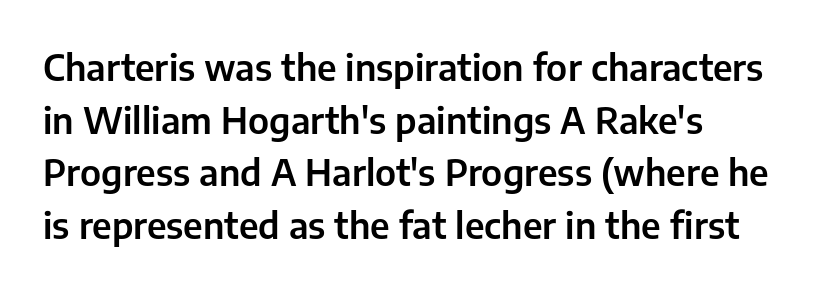
{"serif": "no", "italic": "no", "width": "normal", "stroke_contrast": "low", "x_height": "medium", "monospaced": "no", "underline": "no", "align": "left", "line_spacing": "normal", "line_spacing_ratio": 1.46, "letter_spacing": "normal", "letter_spacing_em": 0.0, "glyph_px": 36}
